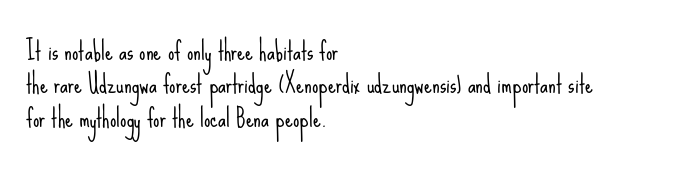
Q: Is the text bold? A: No.
Q: Is the text italic (slanted)? A: No, it is upright.
Q: Is the text underlined? A: No.
Q: How is the paragraph aligned? A: Left-aligned.
Q: Is the spacing between letters normal or unusually wide? A: Normal.
Q: Is the spacing between lines tight, normal or loose? A: Normal.
